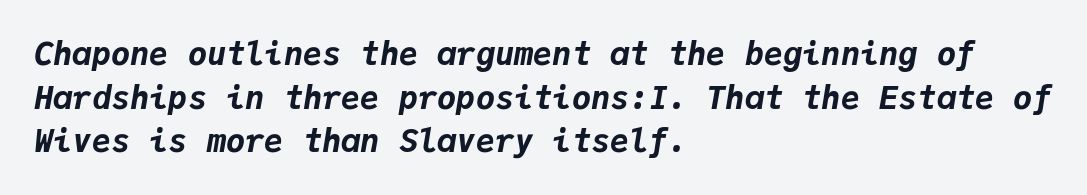
The whole block is typeset with a tilt. The type is set solid horizontally, with unmodified tracking. Interline gaps are of average width in this sample. A dark, heavy texture on the line: the type is bold. Is this a fixed-width face? Yes — each glyph sits in an identical cell. Lines of text with bare space underneath.
